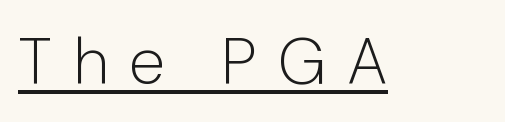
The image shows 65 px light sans-serif type, upright; set unusually wide letter spacing (+0.32 em), underlined; low stroke contrast and a medium x-height.
